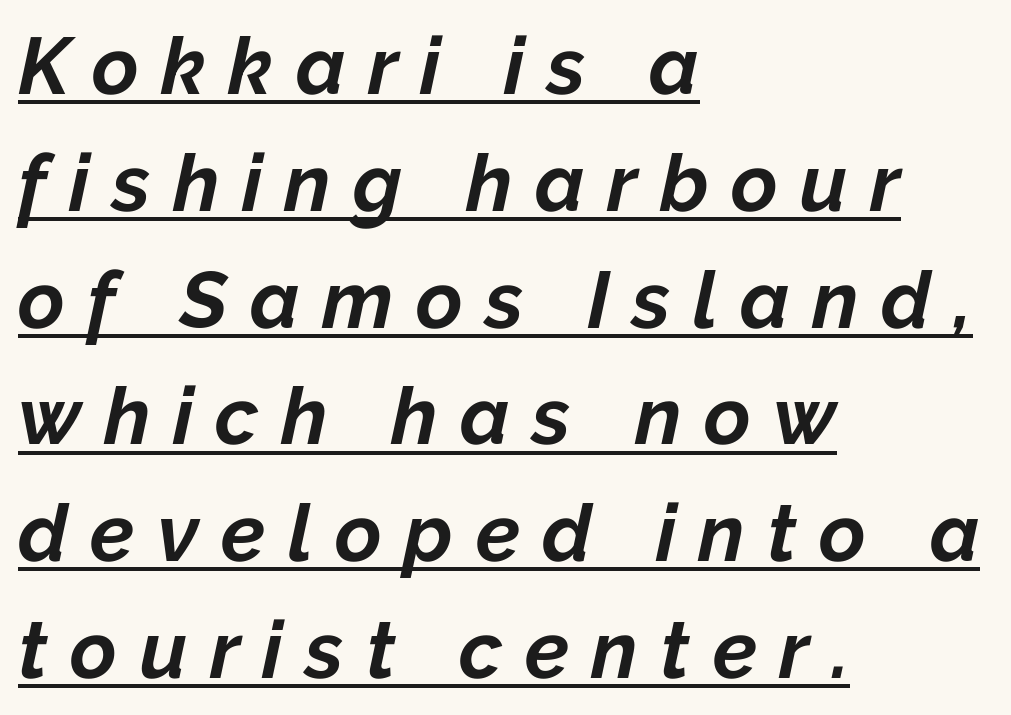
Students, observe: this is what conventionally led text looks like. The rendering uses natural spacing where letterforms have individual widths. The tracking reads as deliberately expanded to a designer's eye. This sample uses an oblique cut, with every glyph tilted off the vertical. The glyphs have the mass of a bold cut.
